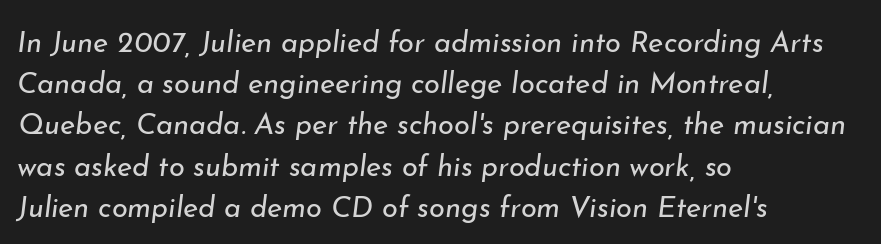
The image shows 29 px regular-weight type, italic (leaning right); set left-aligned, normal line spacing (1.42x), normal letter spacing, not underlined; low stroke contrast and a small x-height.
